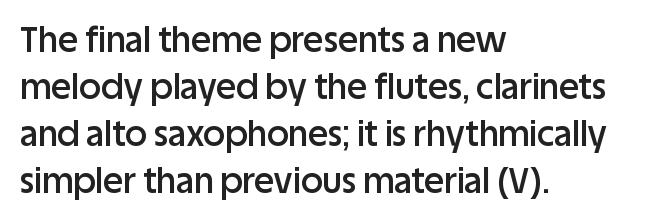
The typesetter chose a ragged-right arrangement here. A typesetter would call this proportional, since set widths differ per character. The letters carry no serifs — their stems end cleanly without finishing strokes. Underlining? Definitely not there. The characters look somewhat weighty, a semibold short of true bold. It's the straight-up-and-down kind of type.
